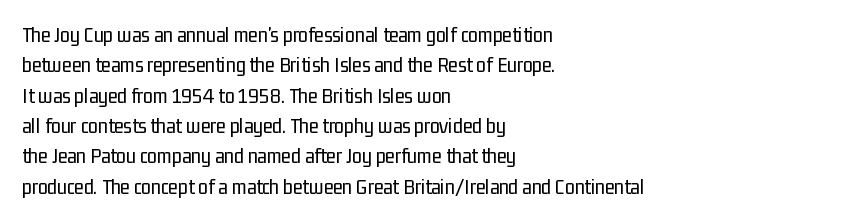
Q: Is the text bold? A: No.
Q: Is the text italic (slanted)? A: No, it is upright.
Q: Is the text underlined? A: No.
Q: How is the paragraph aligned? A: Left-aligned.
Q: Is the spacing between letters normal or unusually wide? A: Normal.
Q: Is the spacing between lines tight, normal or loose? A: Normal.
